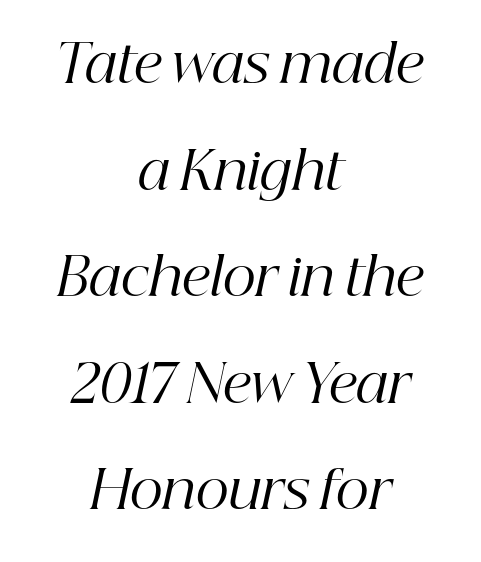
{"serif": "yes", "italic": "yes", "lean": "right", "slant_degrees": 12, "bold": "no", "weight": "regular", "width": "normal", "stroke_contrast": "high", "x_height": "medium", "monospaced": "no", "underline": "no", "align": "center", "line_spacing": "loose", "line_spacing_ratio": 2.05, "letter_spacing": "normal", "letter_spacing_em": 0.0, "glyph_px": 52}
